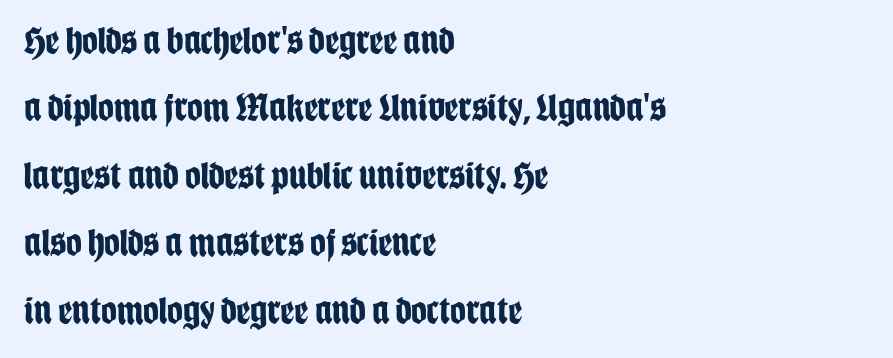
The image shows 39 px bold, condensed sans-serif type, upright; set left-aligned, line spacing 1.73x, normal letter spacing, not underlined; low stroke contrast and a large x-height.
